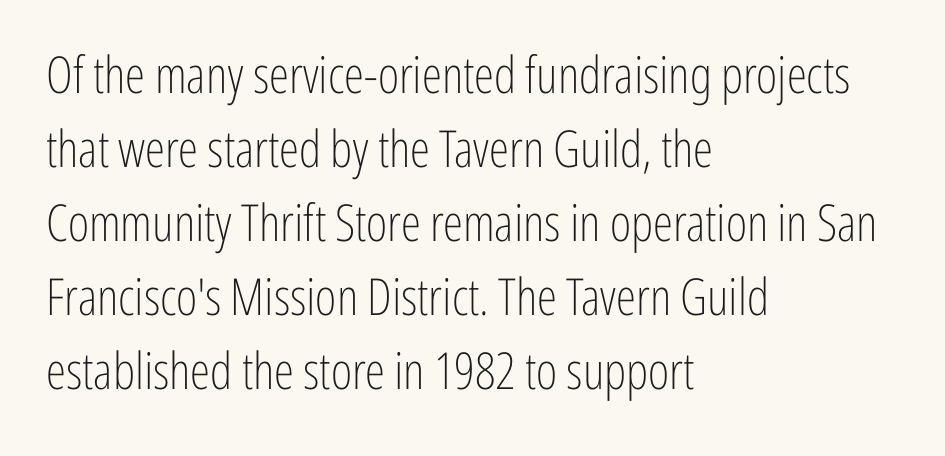
The image shows 51 px light, condensed sans-serif type, upright; set left-aligned, normal line spacing (1.45x), normal letter spacing, not underlined; low stroke contrast and a medium x-height.
